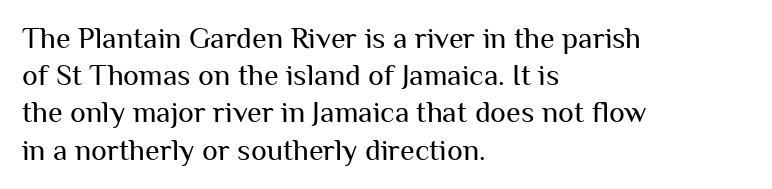
The font family rendered here belongs to the sans-serif group. Spacing between characters is what you'd get straight out of the box. Note the varied advance widths — an 'i' is clearly narrower than an 'm'. This is the regular roman posture of the typeface. Nothing heavy about these letters — not bold at all.
